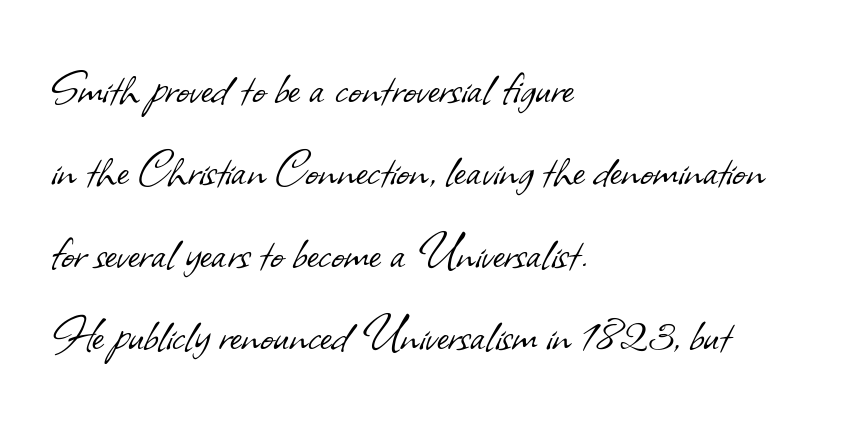
Q: Is the text bold? A: No.
Q: Is the typeface a serif or a sans-serif typeface? A: Sans-serif.
Q: Is the text underlined? A: No.
Q: How is the paragraph aligned? A: Left-aligned.
Q: Is the spacing between letters normal or unusually wide? A: Normal.
Q: Is the spacing between lines tight, normal or loose? A: Normal.
Q: Width (condensed, normal, or wide)? A: Normal.
Q: Stroke contrast? A: Low.
Q: x-height? A: Small.
Q: Monospaced? A: No.
